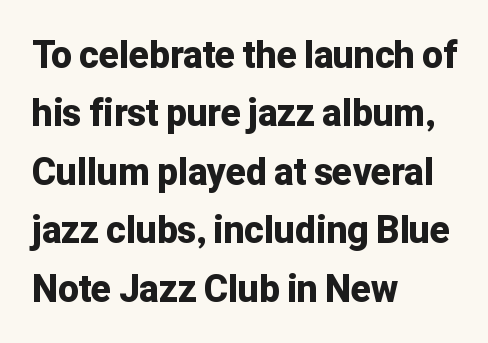
{"serif": "no", "italic": "no", "bold": "yes", "weight": "bold", "width": "normal", "stroke_contrast": "low", "x_height": "medium", "monospaced": "no", "underline": "no", "align": "left", "line_spacing": "normal", "line_spacing_ratio": 1.58, "letter_spacing": "normal", "letter_spacing_em": 0.0, "glyph_px": 37}
